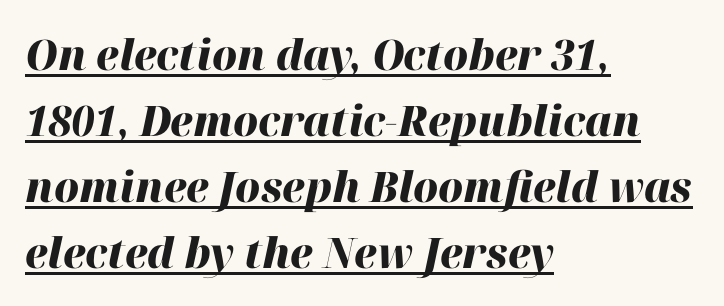
Q: Is the text bold? A: Yes.
Q: Is the text italic (slanted)? A: Yes, it leans right by about 12 degrees.
Q: Is the text underlined? A: Yes.
Q: How is the paragraph aligned? A: Left-aligned.
Q: Is the spacing between letters normal or unusually wide? A: Normal.
Q: Is the spacing between lines tight, normal or loose? A: Normal.
Q: Width (condensed, normal, or wide)? A: Normal.
Q: Stroke contrast? A: High.
Q: x-height? A: Medium.
Q: Monospaced? A: No.
